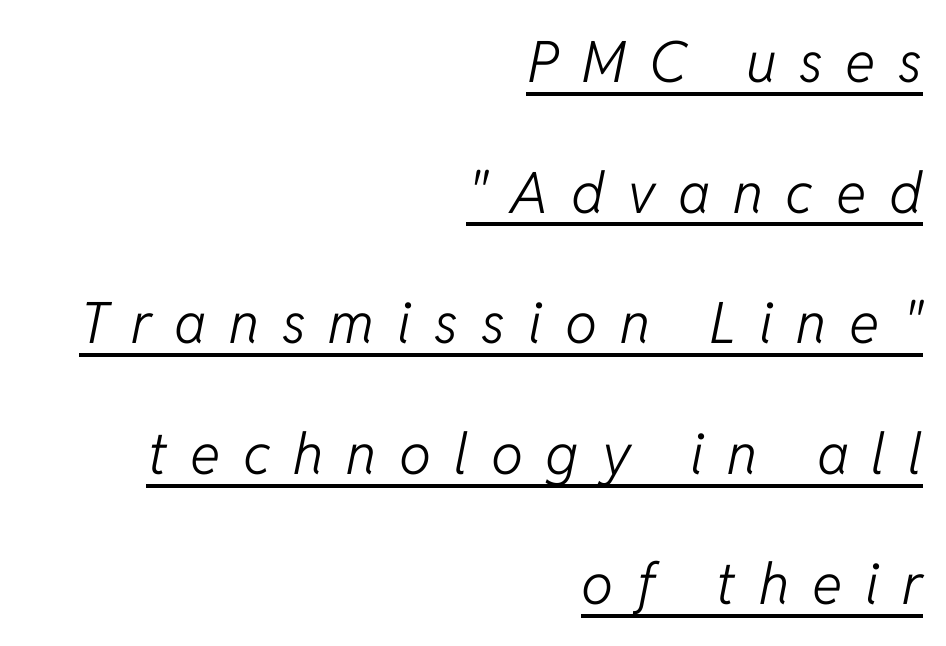
Q: Is the text bold? A: No.
Q: Is the text italic (slanted)? A: Yes, it leans right by about 11 degrees.
Q: Is the text underlined? A: Yes.
Q: How is the paragraph aligned? A: Right-aligned.
Q: Is the spacing between letters normal or unusually wide? A: Unusually wide.
Q: Is the spacing between lines tight, normal or loose? A: Loose.
Q: Width (condensed, normal, or wide)? A: Normal.
Q: Stroke contrast? A: Low.
Q: x-height? A: Medium.
Q: Monospaced? A: No.
